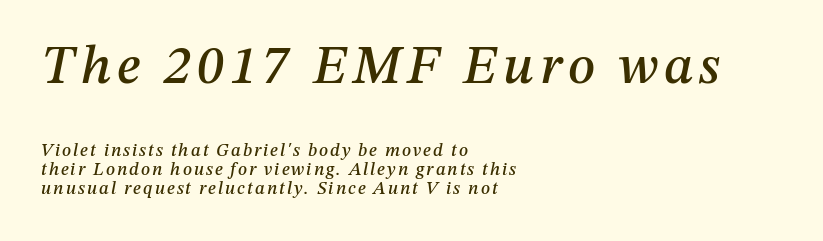
The passage shown leans; its letterforms are oblique. The block of text is dense from top to bottom, with scant space between rows. The passage is arranged the way most books set body copy — flush left. Think of a printed novel: that variable character pitch is what you see here. The zone under the glyphs is completely vacant.
